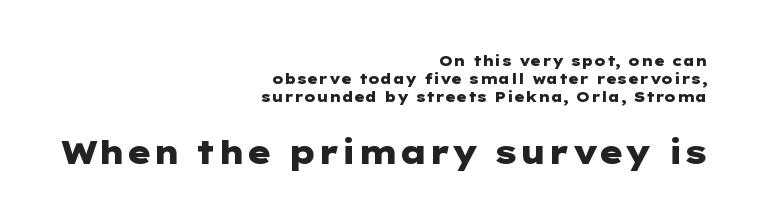
The image shows 32 px heavy, wide sans-serif type, upright; set right-aligned, normal line spacing (1.29x), normal letter spacing, not underlined; the second (bottom) block is 2.29x larger; low stroke contrast and a medium x-height.
